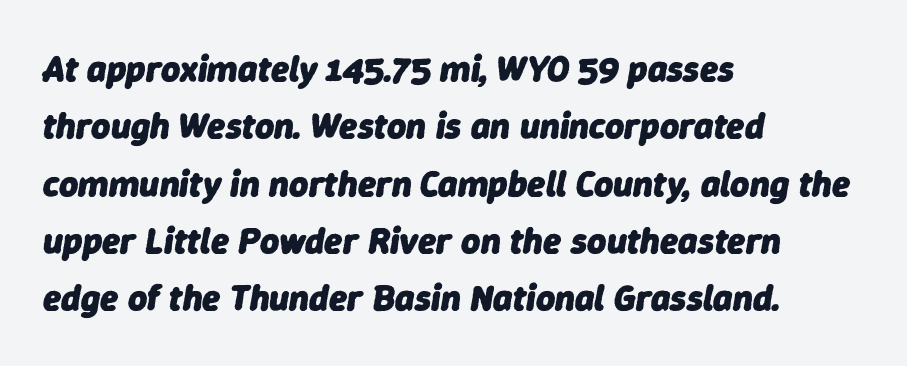
Q: Is the text bold? A: Yes.
Q: Is the text italic (slanted)? A: Yes, it leans right by about 9 degrees.
Q: Is the text underlined? A: No.
Q: How is the paragraph aligned? A: Left-aligned.
Q: Is the spacing between letters normal or unusually wide? A: Normal.
Q: Is the spacing between lines tight, normal or loose? A: Normal.
Q: Width (condensed, normal, or wide)? A: Normal.
Q: Stroke contrast? A: Low.
Q: x-height? A: Medium.
Q: Monospaced? A: No.
